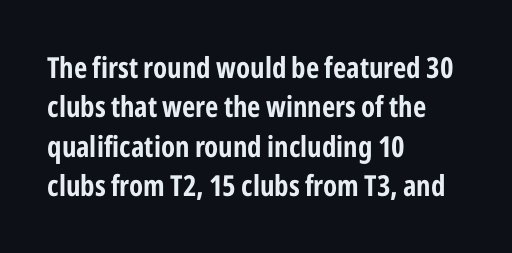
All the whitespace from short lines collects on the right. The tracking reads as untouched default to a designer's eye. A typesetter would label this face a sans. A clean baseline with only descenders dipping below it.
